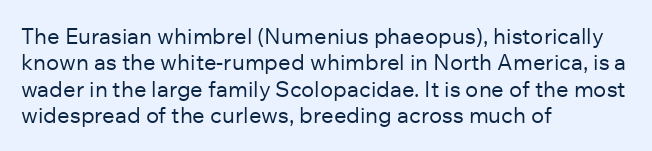
This sample uses an upright cut, with every glyph sitting square on the baseline. Underlining? Definitely not there. Heaviness? Minimal to ordinary, like unemphasized prose. Short note: letters normally spaced. Where is the straight margin? On the left.
